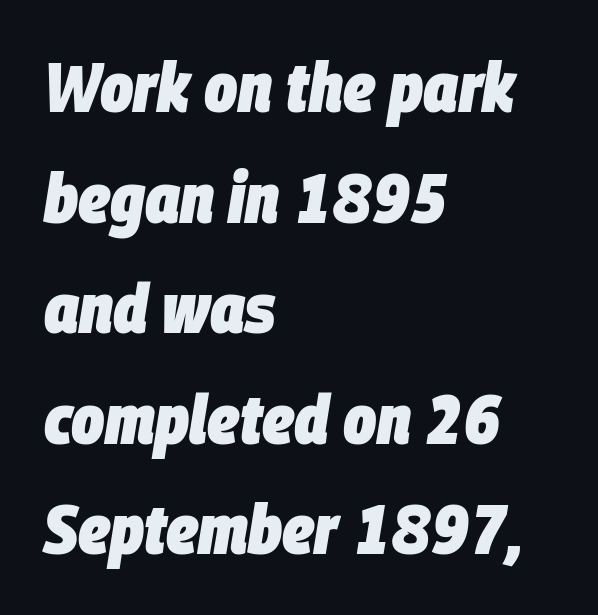
Check under the words: just untouched page. The vertical gap from one line to the next is medium. Pretty heavy lettering here — definitely bold. Each word holds together tightly as a unit, with standard inter-letter gaps. A typesetter would call this proportional, since set widths differ per character. Posture: slanted.
